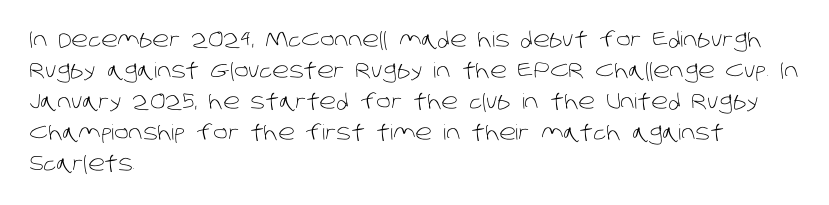
The image shows 21 px text type; set left-aligned, normal line spacing (1.48x), normal letter spacing, not underlined.
